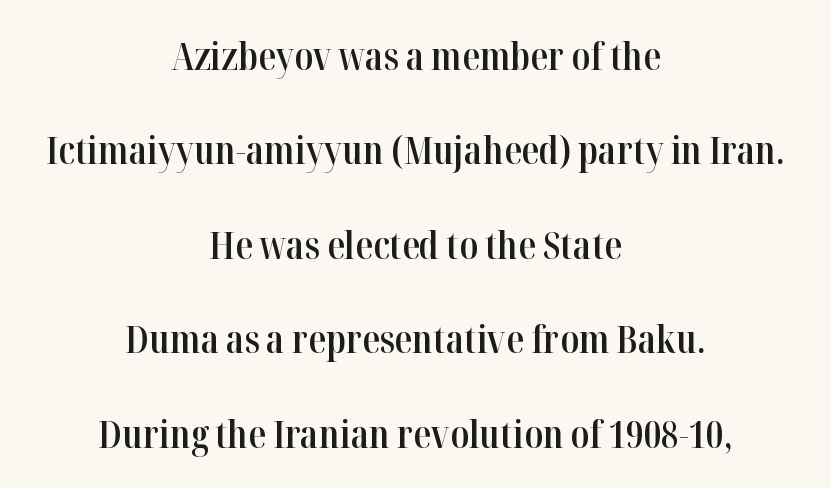
Q: Is the text bold? A: Semi-bold.
Q: Is the text italic (slanted)? A: No, it is upright.
Q: Is the typeface a serif or a sans-serif typeface? A: Serif.
Q: Is the text underlined? A: No.
Q: How is the paragraph aligned? A: Centered.
Q: Is the spacing between letters normal or unusually wide? A: Normal.
Q: Is the spacing between lines tight, normal or loose? A: Loose.
Q: Width (condensed, normal, or wide)? A: Condensed.
Q: Stroke contrast? A: High.
Q: x-height? A: Medium.
Q: Monospaced? A: No.
